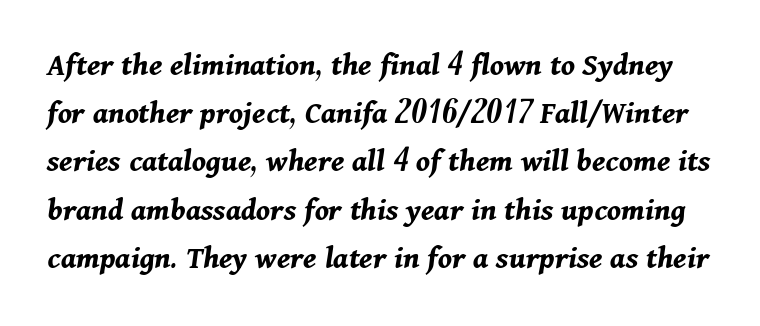
{"italic": "yes", "lean": "right", "slant_degrees": 11, "bold": "yes", "weight": "bold", "width": "normal", "stroke_contrast": "medium", "x_height": "medium", "monospaced": "no", "underline": "no", "line_spacing": "normal", "line_spacing_ratio": 1.46, "letter_spacing": "normal", "letter_spacing_em": 0.0, "glyph_px": 33}
